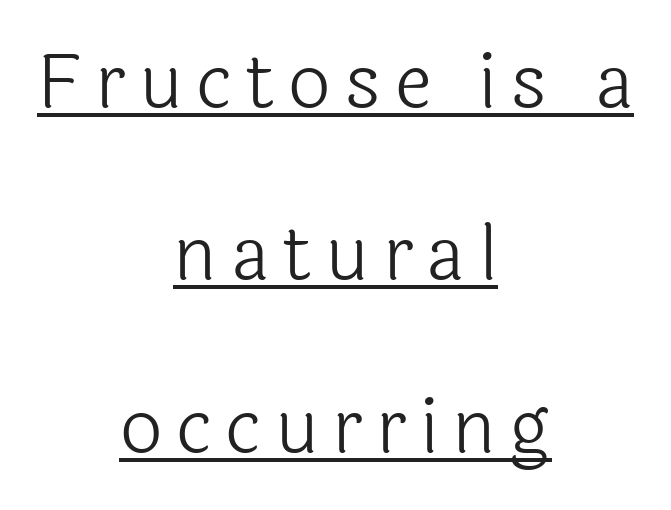
These lines are composed in type without serifs. Every row of glyphs is offset so its center matches the block's center. Baseline-to-baseline distance is far greater than the letter height. Every word sits above its own underline. This is the regular roman posture of the typeface.
